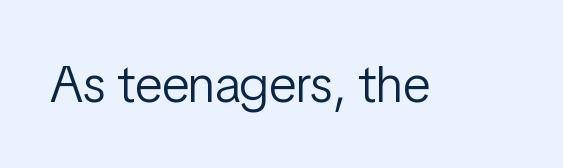
The strokes are not fattened; the text isn't bold. Letterform terminals end flat and unadorned throughout the passage. Just letters on the line, the space beneath them empty. The type sits square on the baseline with zero lean. Standard letterfit; no display-style spreading of the glyphs.
